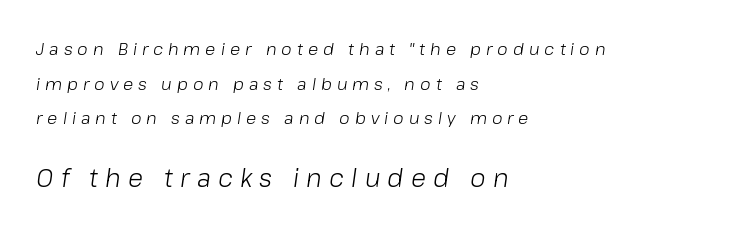
{"italic": "yes", "lean": "right", "slant_degrees": 8, "bold": "no", "underline": "no", "align": "left", "line_spacing": "loose", "line_spacing_ratio": 2.03, "letter_spacing": "wide", "letter_spacing_em": 0.29, "larger_block": "second", "size_ratio": 1.47, "glyph_px": 25}
